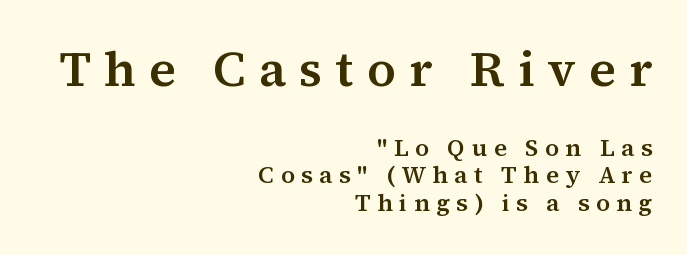
Q: Is the text italic (slanted)? A: No, it is upright.
Q: Is the typeface a serif or a sans-serif typeface? A: Serif.
Q: Is the text underlined? A: No.
Q: How is the paragraph aligned? A: Right-aligned.
Q: Is the spacing between letters normal or unusually wide? A: Unusually wide.
Q: Is the spacing between lines tight, normal or loose? A: Tight.
Q: Which block of text is set in a larger size, the first (top) or the second (bottom)? A: The first (top) one.
Q: Width (condensed, normal, or wide)? A: Normal.
Q: Stroke contrast? A: Medium.
Q: x-height? A: Medium.
Q: Monospaced? A: No.
